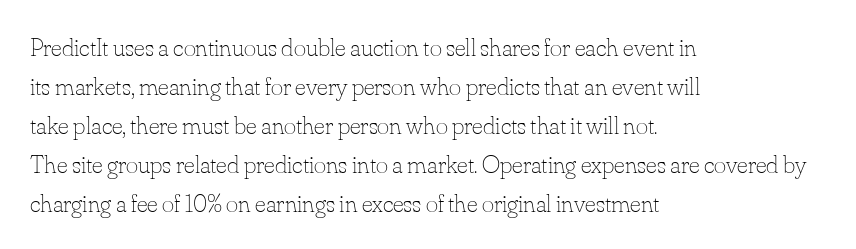
{"italic": "no", "bold": "no", "underline": "no", "align": "left", "line_spacing": "normal", "line_spacing_ratio": 1.5, "letter_spacing": "normal", "letter_spacing_em": 0.0, "glyph_px": 26}
